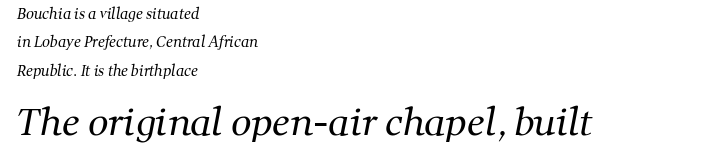
In terms of letterspacing, this is plain default setting. Unbolded letterforms with no extra heft. Glance below the letters and you will spot only blank space. Are there feet on the stems? There are — it's a serif. Here the designer chose a conventional face with non-uniform glyph widths. The typesetter chose a ragged-right arrangement here.
